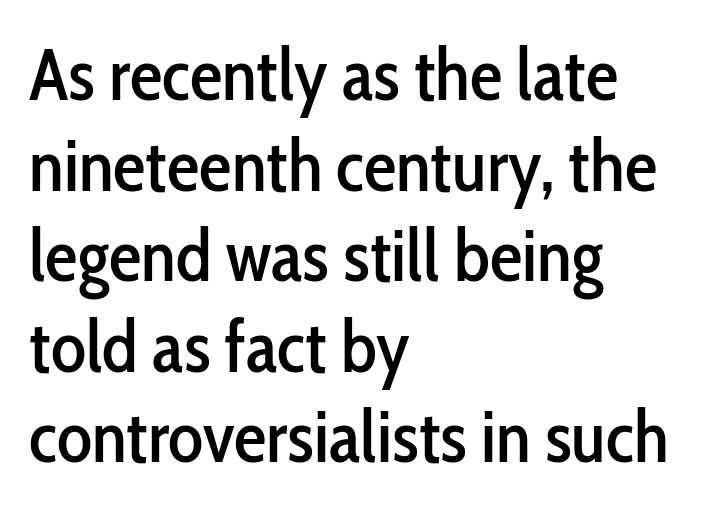
{"serif": "no", "italic": "no", "width": "condensed", "stroke_contrast": "low", "x_height": "medium", "monospaced": "no", "underline": "no", "align": "left", "line_spacing_ratio": 1.24, "letter_spacing": "normal", "letter_spacing_em": 0.0, "glyph_px": 73}
